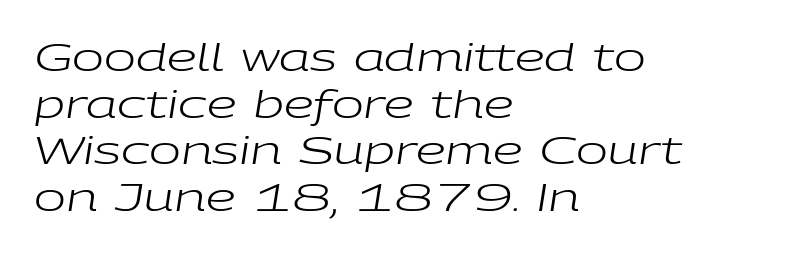
{"italic": "yes", "lean": "right", "slant_degrees": 9, "bold": "no", "weight": "regular", "width": "wide", "stroke_contrast": "low", "x_height": "medium", "monospaced": "no", "underline": "no", "align": "left", "line_spacing_ratio": 1.23, "letter_spacing": "normal", "letter_spacing_em": 0.0, "glyph_px": 38}
